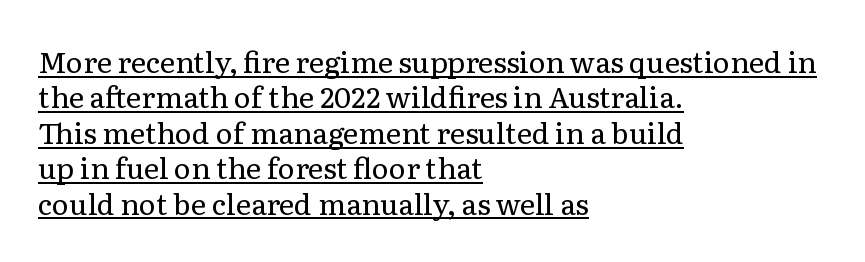
{"serif": "yes", "italic": "no", "bold": "no", "weight": "regular", "width": "normal", "stroke_contrast": "low", "x_height": "medium", "monospaced": "no", "underline": "yes", "align": "left", "line_spacing_ratio": 1.22, "letter_spacing": "normal", "letter_spacing_em": 0.0, "glyph_px": 29}
